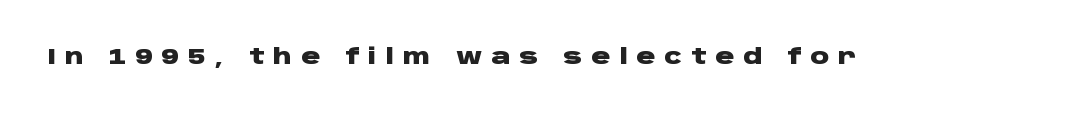
The image shows 21 px bold type, upright; set unusually wide letter spacing (+0.43 em), not underlined.
